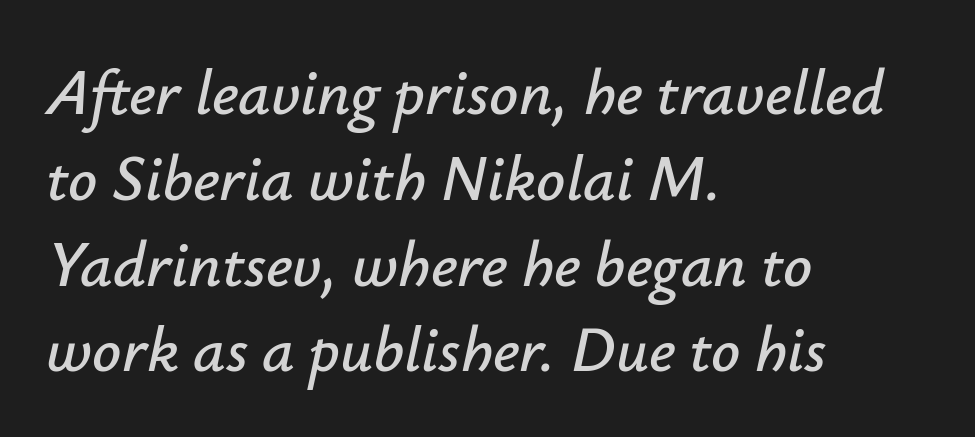
{"italic": "yes", "lean": "right", "slant_degrees": 12, "width": "normal", "stroke_contrast": "low", "x_height": "small", "monospaced": "no", "underline": "no", "align": "left", "line_spacing": "normal", "line_spacing_ratio": 1.34, "letter_spacing": "normal", "letter_spacing_em": 0.0, "glyph_px": 64}
